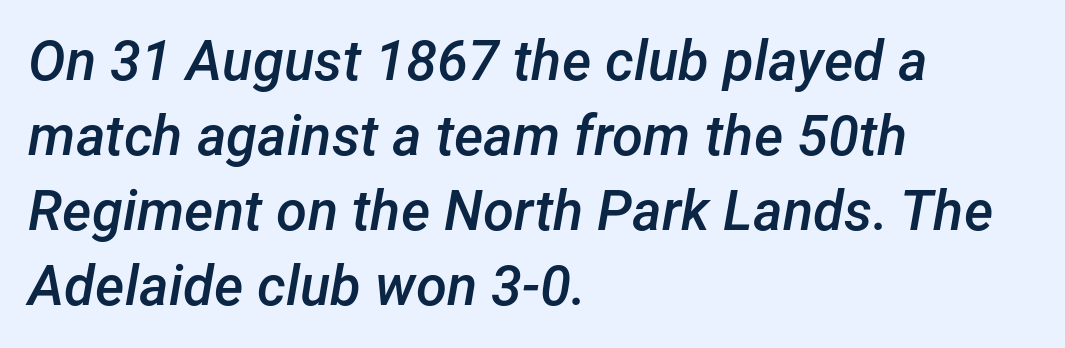
The specimen reads as italic at a glance. A typesetter would call this zero additional tracking. Descenders are the only things crossing below the line. The line-height multiplier appears to be the usual default. One-word summary of the alignment: left. Proportional: the letters do not fall into vertical columns.
